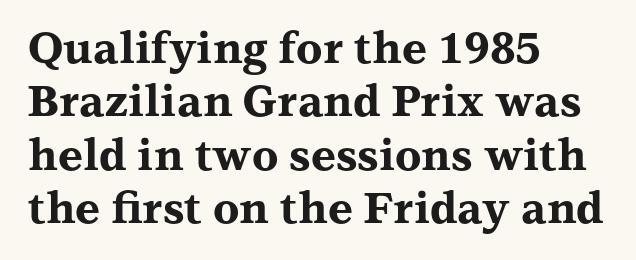
Q: Is the text bold? A: Yes.
Q: Is the text italic (slanted)? A: No, it is upright.
Q: Is the typeface a serif or a sans-serif typeface? A: Serif.
Q: Is the text underlined? A: No.
Q: How is the paragraph aligned? A: Left-aligned.
Q: Is the spacing between letters normal or unusually wide? A: Normal.
Q: Width (condensed, normal, or wide)? A: Wide.
Q: Stroke contrast? A: Medium.
Q: x-height? A: Medium.
Q: Monospaced? A: No.
